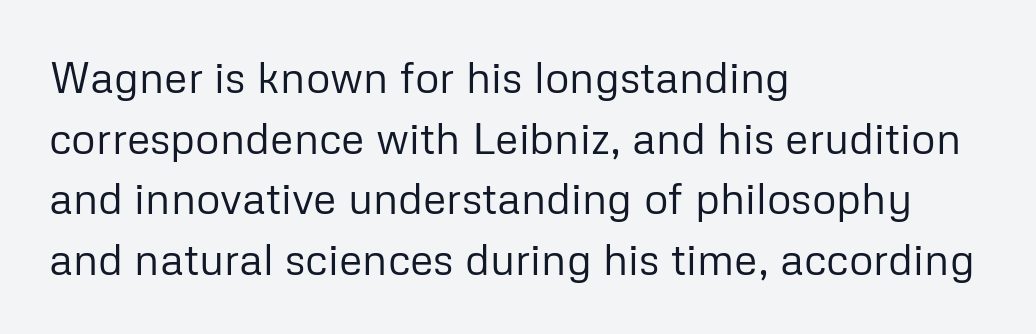
The line-height multiplier appears to be the usual default. Character widths vary here, with narrow letters taking less room than wide ones. The space beneath each line is pristine and unruled. This is not heavy type; no bold has been used. Is the letter spacing exaggerated? No — it looks like the ordinary default.
